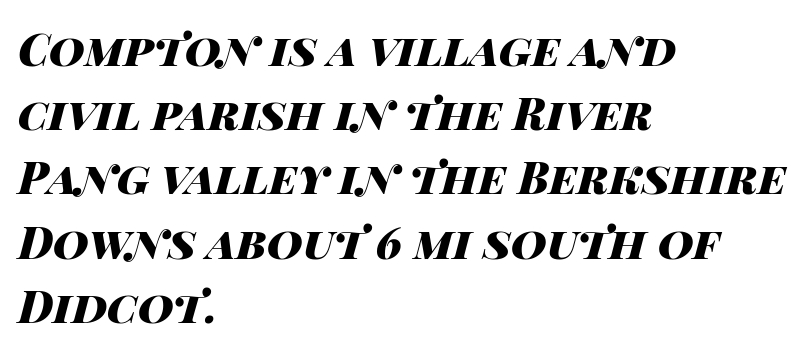
Bare-footed words on every line. Horizontal bands of white between lines are of average thickness. The rendering uses natural spacing where letterforms have individual widths. Observe the lean: these are italic letterforms. Notice how thick the strokes are: this is what a full bold looks like.
